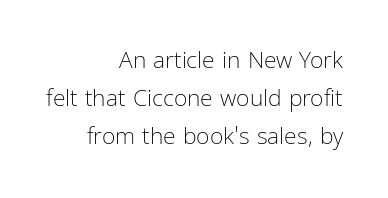
Q: Is the text bold? A: No.
Q: Is the text italic (slanted)? A: No, it is upright.
Q: Is the text underlined? A: No.
Q: How is the paragraph aligned? A: Right-aligned.
Q: Is the spacing between letters normal or unusually wide? A: Normal.
Q: Is the spacing between lines tight, normal or loose? A: Normal.
